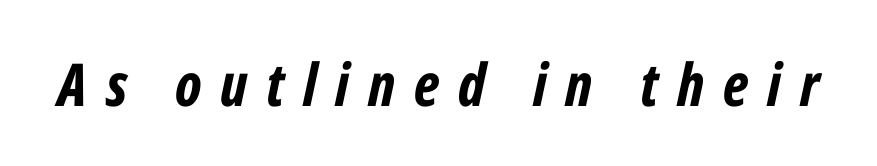
Q: Is the text bold? A: Yes.
Q: Is the text italic (slanted)? A: Yes, it leans right by about 12 degrees.
Q: Is the text underlined? A: No.
Q: Is the spacing between letters normal or unusually wide? A: Unusually wide.
Q: Width (condensed, normal, or wide)? A: Condensed.
Q: Stroke contrast? A: Low.
Q: x-height? A: Medium.
Q: Monospaced? A: No.
